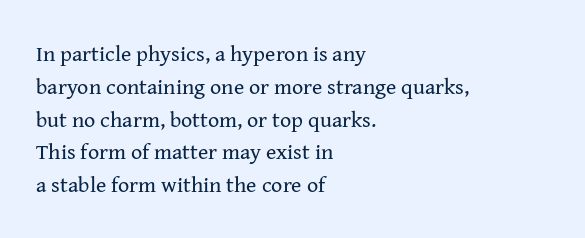
Q: Is the text bold? A: No.
Q: Is the text italic (slanted)? A: No, it is upright.
Q: Is the text underlined? A: No.
Q: How is the paragraph aligned? A: Left-aligned.
Q: Is the spacing between letters normal or unusually wide? A: Normal.
Q: Is the spacing between lines tight, normal or loose? A: Normal.
